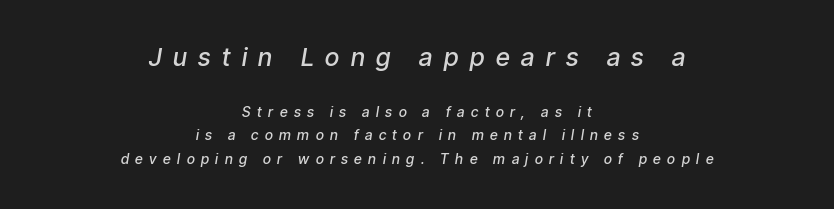
The image shows 25 px text type, italic (leaning right); set centered, normal line spacing (1.67x), unusually wide letter spacing (+0.46 em), not underlined; the first (top) block is 1.79x larger.
